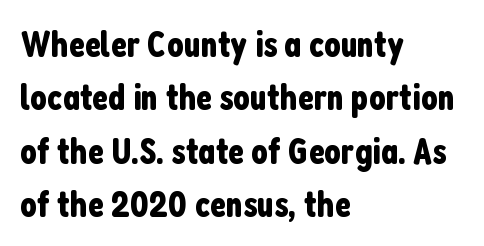
{"serif": "no", "italic": "no", "width": "condensed", "stroke_contrast": "low", "x_height": "medium", "monospaced": "no", "underline": "no", "align": "left", "line_spacing": "normal", "line_spacing_ratio": 1.44, "letter_spacing": "normal", "letter_spacing_em": 0.0, "glyph_px": 37}
